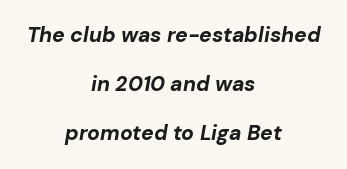
{"italic": "yes", "lean": "right", "slant_degrees": 10, "bold": "yes", "underline": "no", "align": "center", "line_spacing": "loose", "line_spacing_ratio": 2.34, "letter_spacing": "normal", "letter_spacing_em": 0.0, "glyph_px": 21}
